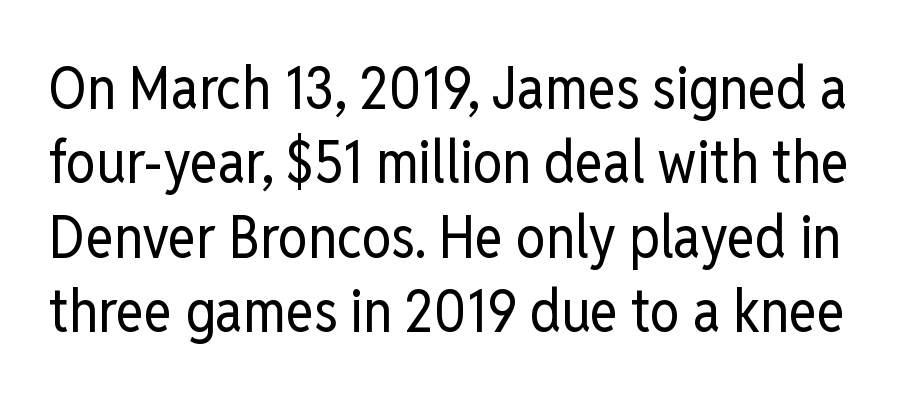
{"serif": "no", "italic": "no", "bold": "no", "weight": "regular", "width": "condensed", "stroke_contrast": "low", "x_height": "medium", "monospaced": "no", "underline": "no", "line_spacing": "normal", "line_spacing_ratio": 1.26, "letter_spacing": "normal", "letter_spacing_em": 0.0, "glyph_px": 59}
